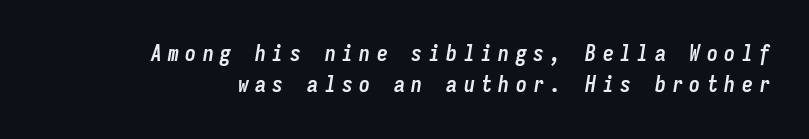
Q: Is the text bold? A: Yes.
Q: Is the text italic (slanted)? A: Yes, it leans right by about 9 degrees.
Q: Is the text underlined? A: No.
Q: How is the paragraph aligned? A: Right-aligned.
Q: Is the spacing between letters normal or unusually wide? A: Unusually wide.
Q: Is the spacing between lines tight, normal or loose? A: Normal.
